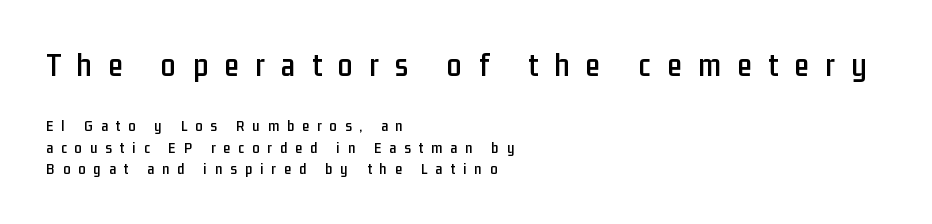
{"serif": "no", "italic": "no", "width": "condensed", "stroke_contrast": "low", "x_height": "medium", "monospaced": "no", "underline": "no", "align": "left", "line_spacing": "normal", "line_spacing_ratio": 1.33, "letter_spacing": "wide", "letter_spacing_em": 0.5, "larger_block": "first", "size_ratio": 2.06, "glyph_px": 33}
